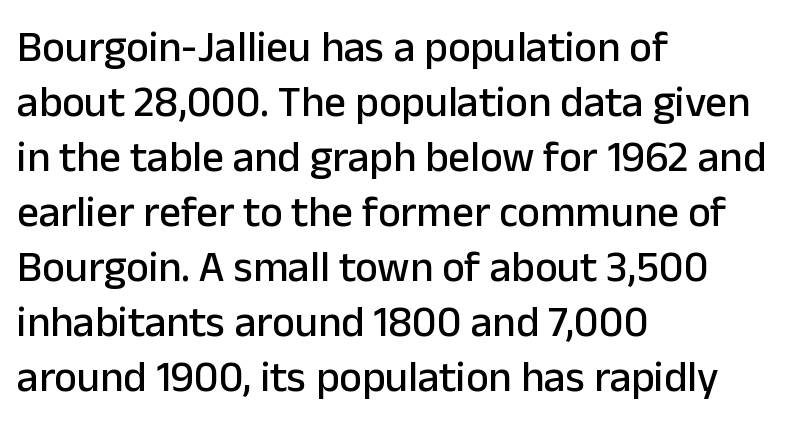
{"serif": "no", "italic": "no", "width": "normal", "stroke_contrast": "low", "x_height": "medium", "monospaced": "no", "underline": "no", "align": "left", "line_spacing": "normal", "line_spacing_ratio": 1.28, "letter_spacing": "normal", "letter_spacing_em": 0.0, "glyph_px": 43}
